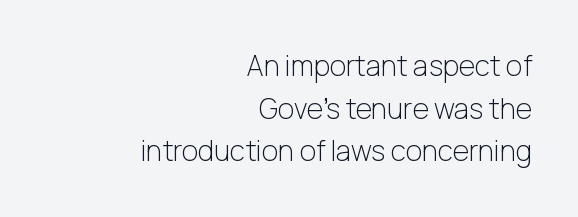
{"serif": "no", "italic": "no", "bold": "no", "weight": "light", "width": "normal", "stroke_contrast": "low", "x_height": "medium", "monospaced": "no", "underline": "no", "align": "right", "line_spacing": "normal", "line_spacing_ratio": 1.52, "letter_spacing": "normal", "letter_spacing_em": 0.0, "glyph_px": 28}
